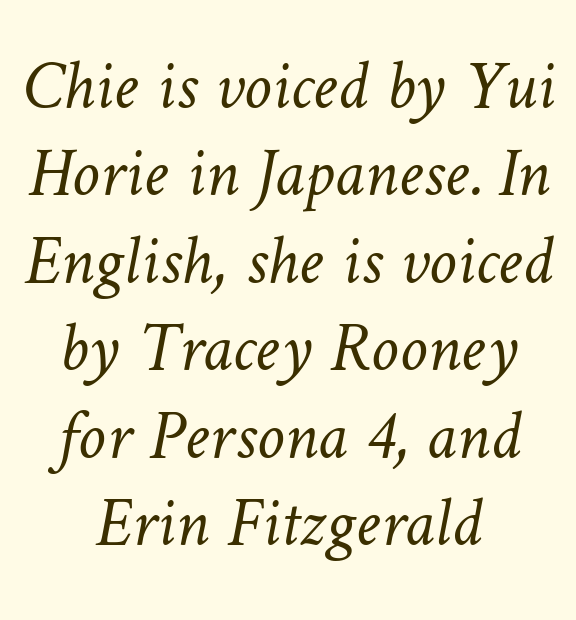
The image shows 70 px light type; set centered, normal line spacing (1.25x), normal letter spacing, not underlined; low stroke contrast and a medium x-height.
